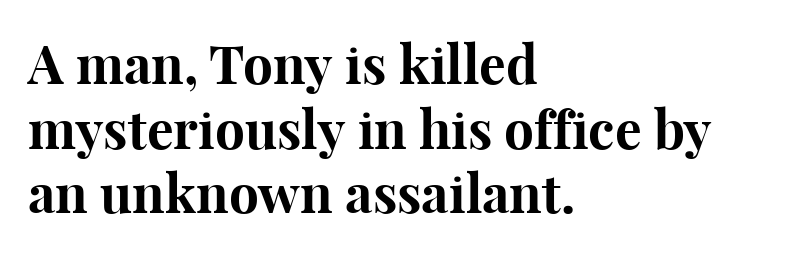
The image shows 53 px bold serif type, upright; set left-aligned, line spacing 1.22x, normal letter spacing, not underlined; high stroke contrast and a medium x-height.
